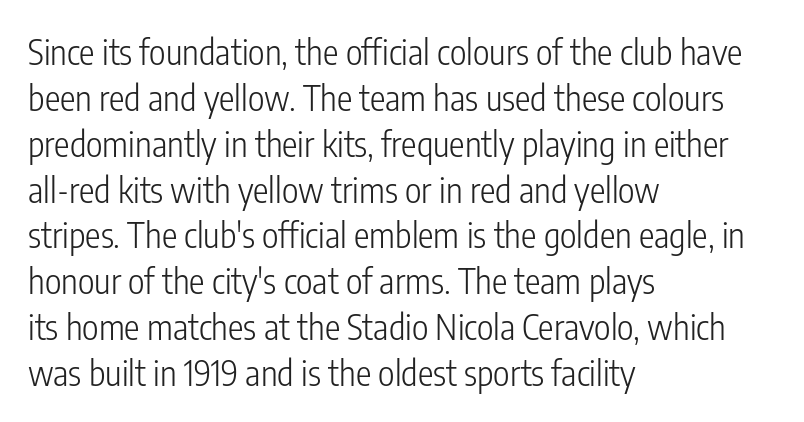
{"serif": "no", "italic": "no", "bold": "no", "weight": "light", "width": "condensed", "stroke_contrast": "low", "x_height": "medium", "monospaced": "no", "underline": "no", "align": "left", "line_spacing": "normal", "line_spacing_ratio": 1.31, "letter_spacing": "normal", "letter_spacing_em": 0.0, "glyph_px": 35}
